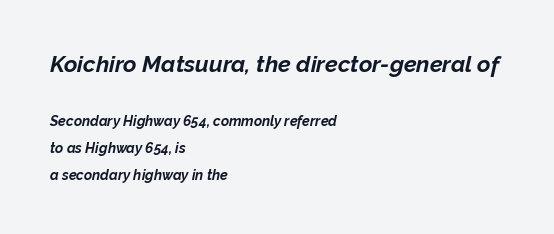
Q: Is the text bold? A: Yes.
Q: Is the text italic (slanted)? A: Yes, it leans right by about 12 degrees.
Q: Is the text underlined? A: No.
Q: How is the paragraph aligned? A: Left-aligned.
Q: Is the spacing between letters normal or unusually wide? A: Normal.
Q: Is the spacing between lines tight, normal or loose? A: Loose.
Q: Which block of text is set in a larger size, the first (top) or the second (bottom)? A: The first (top) one.
